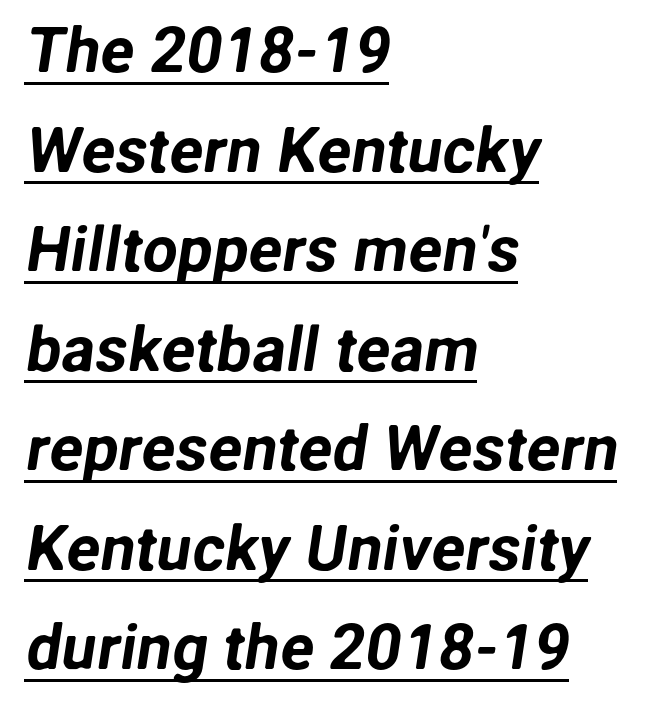
Q: Is the typeface a serif or a sans-serif typeface? A: Sans-serif.
Q: Is the text underlined? A: Yes.
Q: How is the paragraph aligned? A: Left-aligned.
Q: Is the spacing between letters normal or unusually wide? A: Normal.
Q: Is the spacing between lines tight, normal or loose? A: Normal.
Q: Width (condensed, normal, or wide)? A: Normal.
Q: Stroke contrast? A: Low.
Q: x-height? A: Medium.
Q: Monospaced? A: No.
